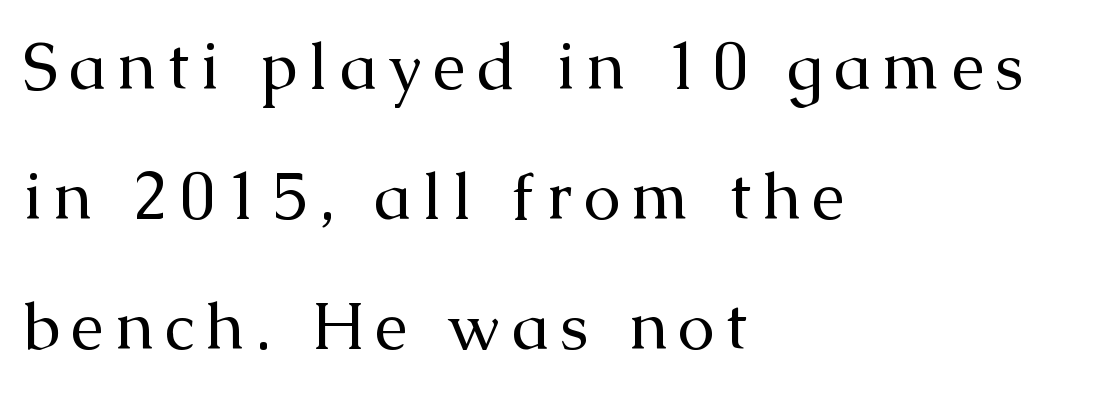
{"serif": "yes", "italic": "no", "bold": "no", "weight": "regular", "width": "normal", "stroke_contrast": "medium", "x_height": "medium", "monospaced": "no", "underline": "no", "align": "left", "line_spacing": "loose", "line_spacing_ratio": 1.97, "glyph_px": 66}
